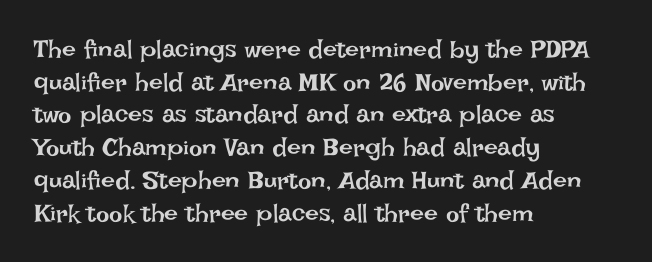
Q: Is the text bold? A: No.
Q: Is the text italic (slanted)? A: No, it is upright.
Q: Is the text underlined? A: No.
Q: How is the paragraph aligned? A: Left-aligned.
Q: Is the spacing between letters normal or unusually wide? A: Normal.
Q: Is the spacing between lines tight, normal or loose? A: Normal.
